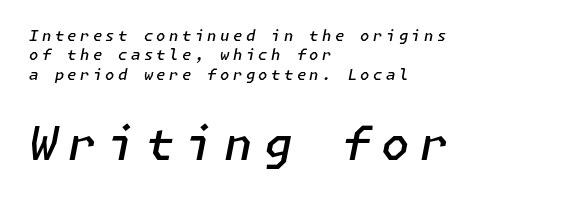
The image shows 46 px semibold type, italic (leaning right); set left-aligned, normal line spacing (1.3x), unusually wide letter spacing (+0.23 em), not underlined; the second (bottom) block is 3.07x larger; low stroke contrast and a medium x-height.
